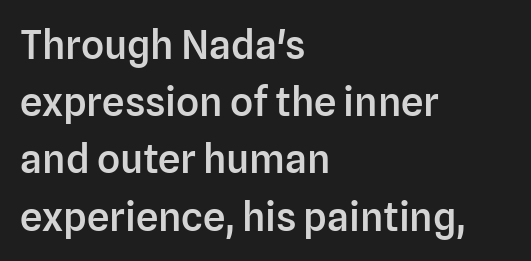
{"serif": "no", "italic": "no", "bold": "semi", "weight": "semibold", "width": "normal", "stroke_contrast": "low", "x_height": "medium", "monospaced": "no", "underline": "no", "align": "left", "line_spacing": "normal", "line_spacing_ratio": 1.43, "letter_spacing": "normal", "letter_spacing_em": 0.0, "glyph_px": 40}
